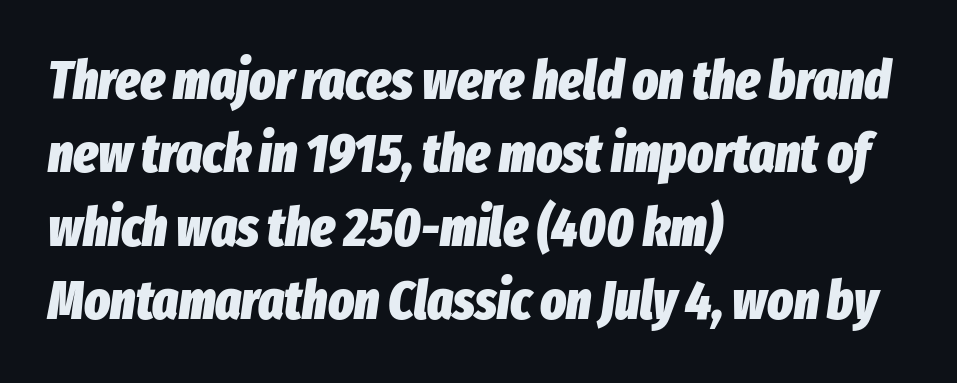
Character widths vary here, with narrow letters taking less room than wide ones. Italic: yes, the glyphs are oblique. Any mark beneath the type? The region is blank. Line beginnings align vertically; line endings do not.
